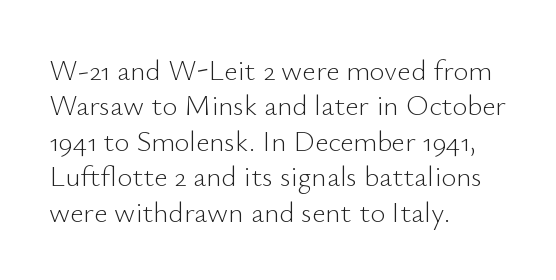
Looks like regular typesetting: each glyph gets only the width it needs. A typesetter would call this zero additional tracking. This is not heavy type; no bold has been used. This is roman type, the default non-slanted kind. These lines are set flush left with a ragged right edge.
